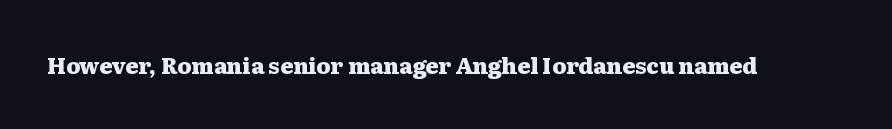
Q: Is the text bold? A: Yes.
Q: Is the text italic (slanted)? A: No, it is upright.
Q: Is the text underlined? A: No.
Q: Is the spacing between letters normal or unusually wide? A: Normal.
